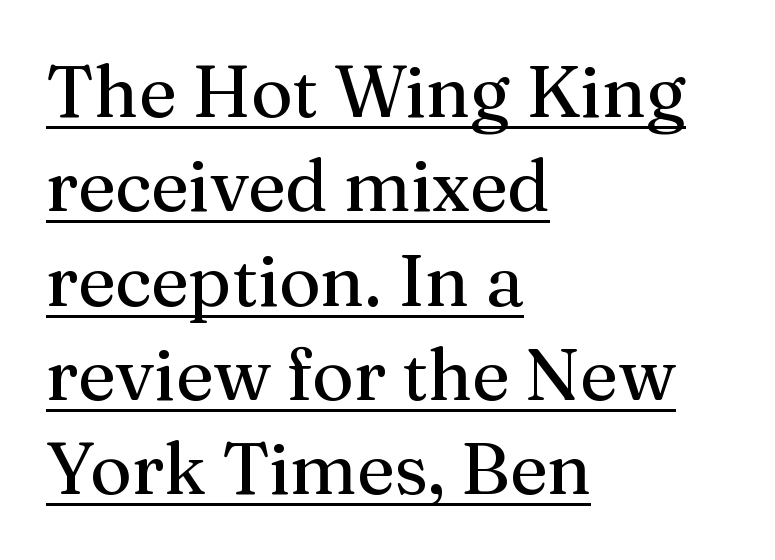
Q: Is the text bold? A: No.
Q: Is the text italic (slanted)? A: No, it is upright.
Q: Is the typeface a serif or a sans-serif typeface? A: Serif.
Q: Is the text underlined? A: Yes.
Q: How is the paragraph aligned? A: Left-aligned.
Q: Is the spacing between letters normal or unusually wide? A: Normal.
Q: Is the spacing between lines tight, normal or loose? A: Normal.
Q: Width (condensed, normal, or wide)? A: Normal.
Q: Stroke contrast? A: Medium.
Q: x-height? A: Medium.
Q: Monospaced? A: No.
